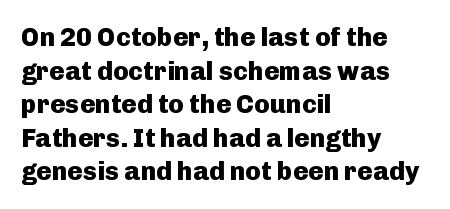
Q: Is the text bold? A: Yes.
Q: Is the text italic (slanted)? A: No, it is upright.
Q: Is the text underlined? A: No.
Q: How is the paragraph aligned? A: Left-aligned.
Q: Is the spacing between letters normal or unusually wide? A: Normal.
Q: Is the spacing between lines tight, normal or loose? A: Normal.
